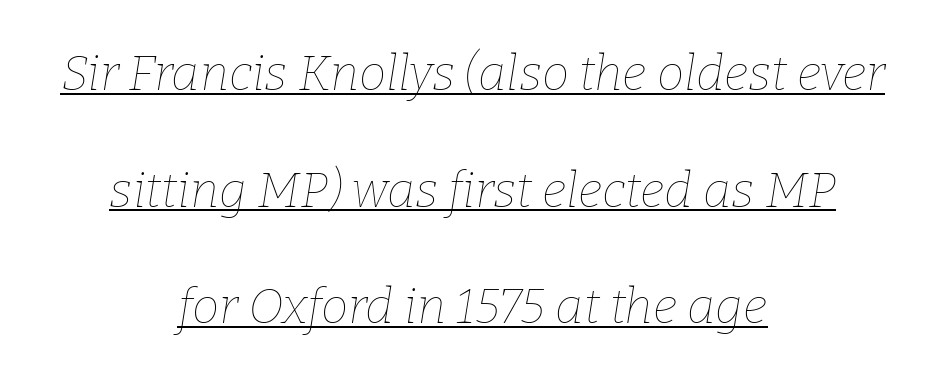
A typesetter would call this zero additional tracking. Caption: lettering with a line underneath. Yep, that's italic — everything's leaning. This sample has the flowing, uneven cadence of proportional lettering. The rendering positions every line midway between the sides. Letters have the restrained weight of plain body copy at most.
